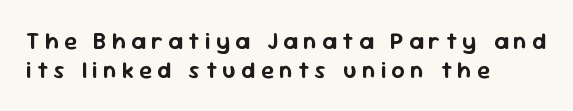
Q: Is the text italic (slanted)? A: No, it is upright.
Q: Is the text underlined? A: No.
Q: How is the paragraph aligned? A: Left-aligned.
Q: Is the spacing between letters normal or unusually wide? A: Unusually wide.
